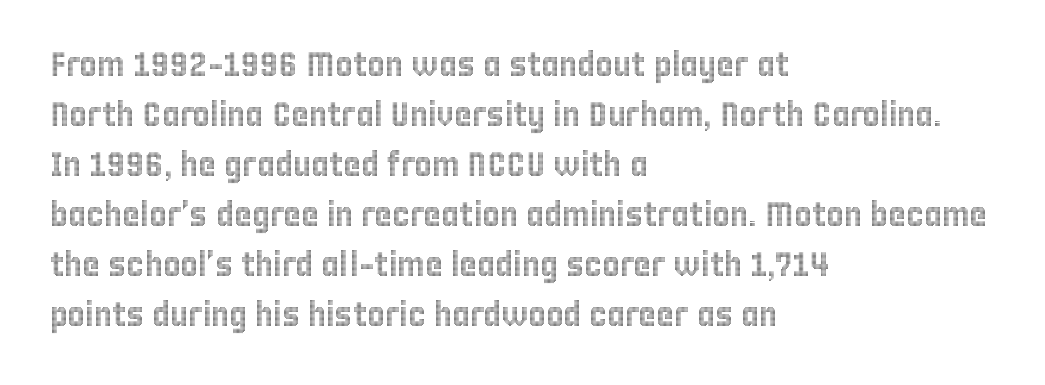
Q: Is the text italic (slanted)? A: No, it is upright.
Q: Is the text underlined? A: No.
Q: How is the paragraph aligned? A: Left-aligned.
Q: Is the spacing between letters normal or unusually wide? A: Normal.
Q: Is the spacing between lines tight, normal or loose? A: Normal.
Q: Width (condensed, normal, or wide)? A: Condensed.
Q: x-height? A: Large.
Q: Monospaced? A: No.
